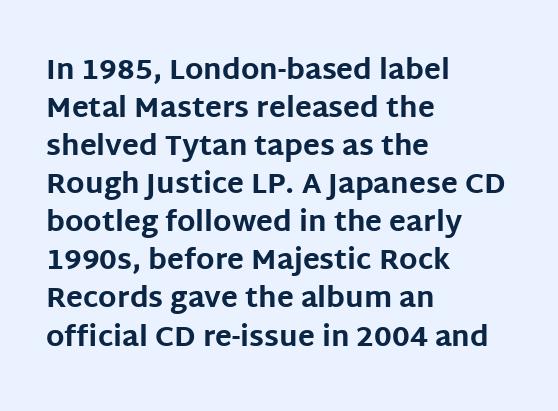
The image shows 28 px bold sans-serif type, upright; set left-aligned, normal line spacing (1.36x), normal letter spacing, not underlined; low stroke contrast and a large x-height.
